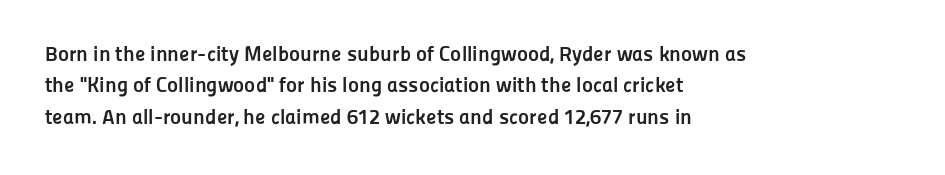
{"italic": "no", "bold": "yes", "underline": "no", "align": "left", "line_spacing": "normal", "line_spacing_ratio": 1.49, "letter_spacing": "normal", "letter_spacing_em": 0.0, "glyph_px": 21}
